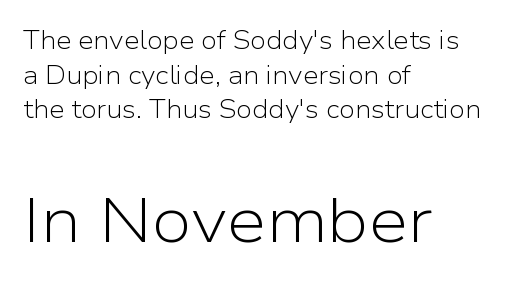
Think standard paragraph weight, or any step lighter than that. This sample uses plain, unmodified letter spacing. The paragraph has a hard left edge and a soft right edge. It's the straight-up-and-down kind of type. Reading top to bottom, the characters get bigger at the block break. Here the designer chose a conventional face with non-uniform glyph widths.
